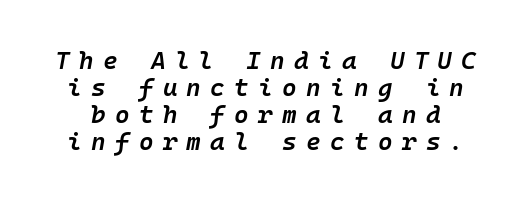
The image shows 25 px text type, italic (leaning right); set tight line spacing (1.08x), unusually wide letter spacing (+0.37 em), not underlined.
